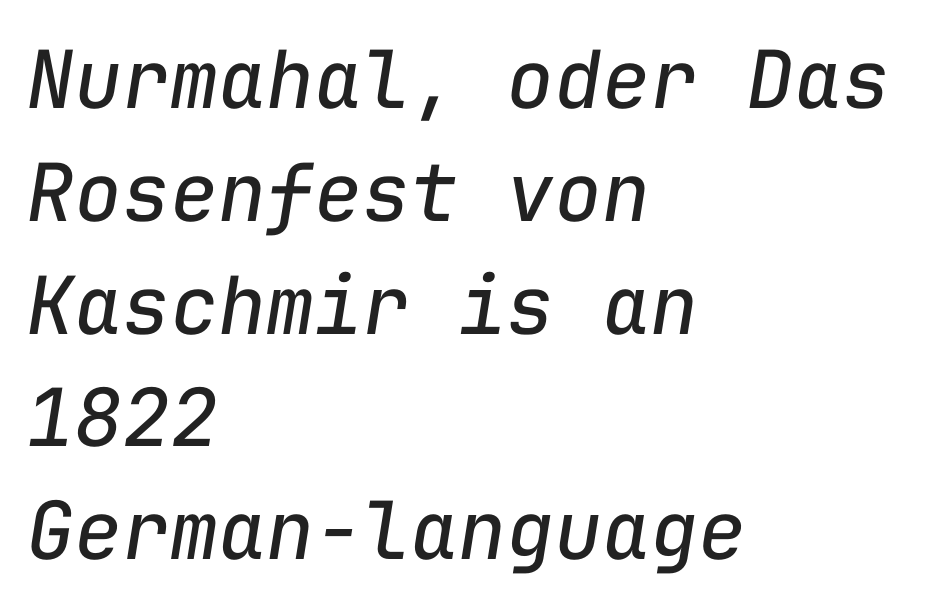
{"italic": "yes", "lean": "right", "slant_degrees": 9, "bold": "no", "weight": "regular", "width": "normal", "stroke_contrast": "low", "x_height": "medium", "monospaced": "yes", "underline": "no", "align": "left", "line_spacing": "normal", "line_spacing_ratio": 1.41, "letter_spacing": "normal", "letter_spacing_em": 0.0, "glyph_px": 80}
